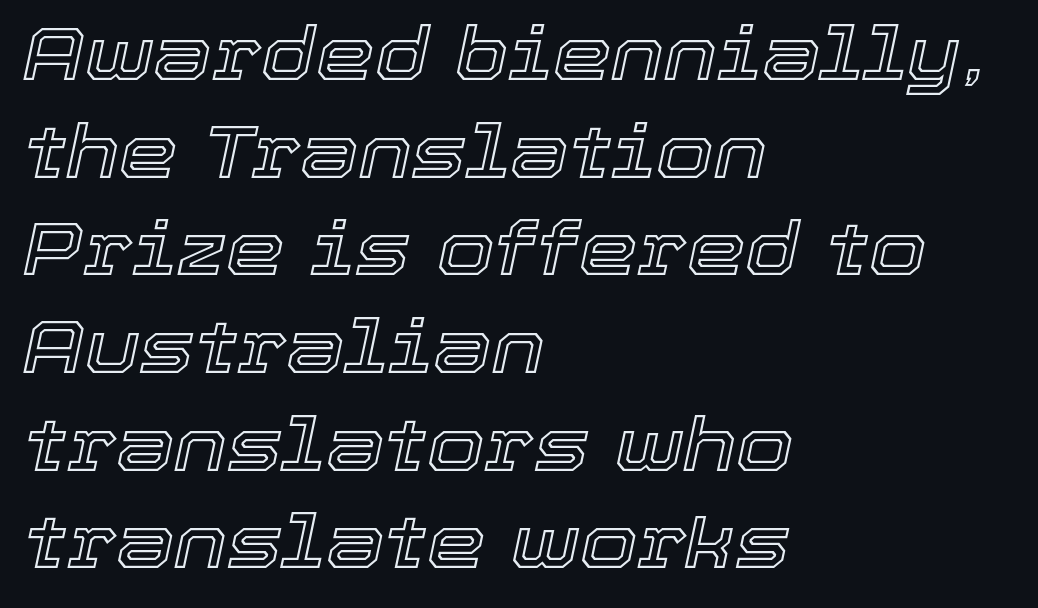
{"italic": "yes", "lean": "right", "slant_degrees": 12, "width": "normal", "x_height": "medium", "monospaced": "no", "underline": "no", "align": "left", "line_spacing": "normal", "line_spacing_ratio": 1.32, "letter_spacing": "normal", "letter_spacing_em": 0.0, "glyph_px": 74}
